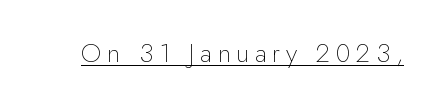
{"italic": "no", "bold": "no", "underline": "yes", "letter_spacing": "wide", "letter_spacing_em": 0.22, "glyph_px": 26}
